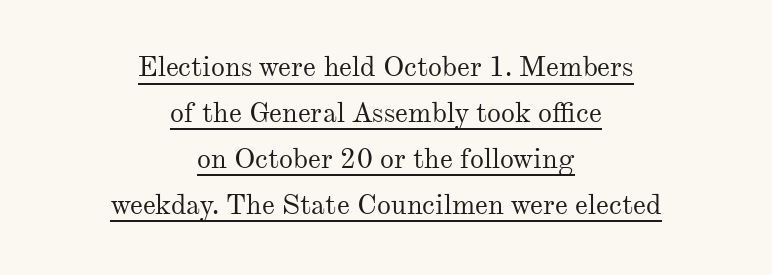
{"serif": "yes", "italic": "no", "bold": "no", "weight": "regular", "width": "normal", "stroke_contrast": "medium", "x_height": "small", "monospaced": "no", "underline": "yes", "align": "center", "line_spacing": "normal", "line_spacing_ratio": 1.64, "letter_spacing": "normal", "letter_spacing_em": 0.0, "glyph_px": 28}
